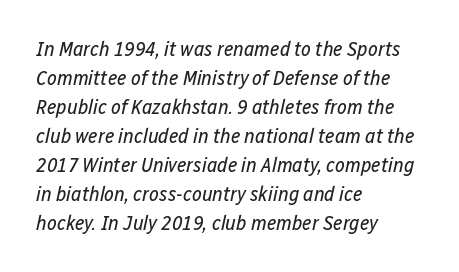
Q: Is the text bold? A: No.
Q: Is the text italic (slanted)? A: Yes, it leans right by about 12 degrees.
Q: Is the text underlined? A: No.
Q: How is the paragraph aligned? A: Left-aligned.
Q: Is the spacing between letters normal or unusually wide? A: Normal.
Q: Is the spacing between lines tight, normal or loose? A: Normal.
